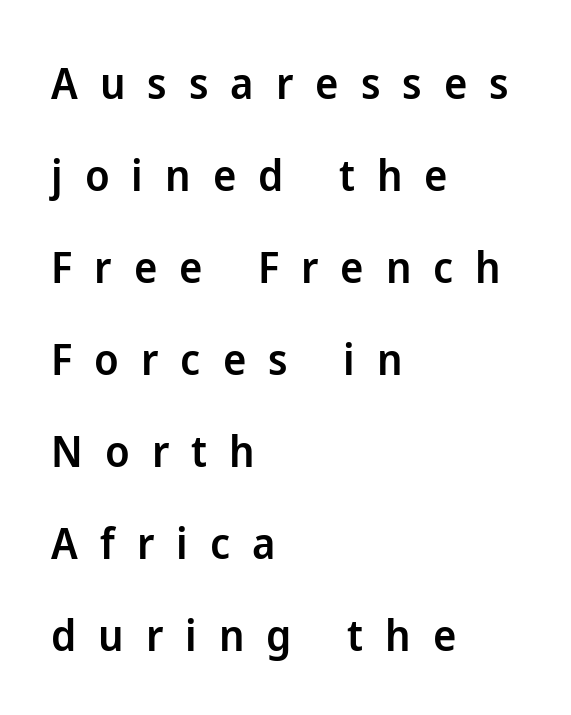
The image shows 44 px semibold sans-serif type, upright; set left-aligned, loose line spacing (2.09x), unusually wide letter spacing (+0.5 em), not underlined; low stroke contrast and a medium x-height.
